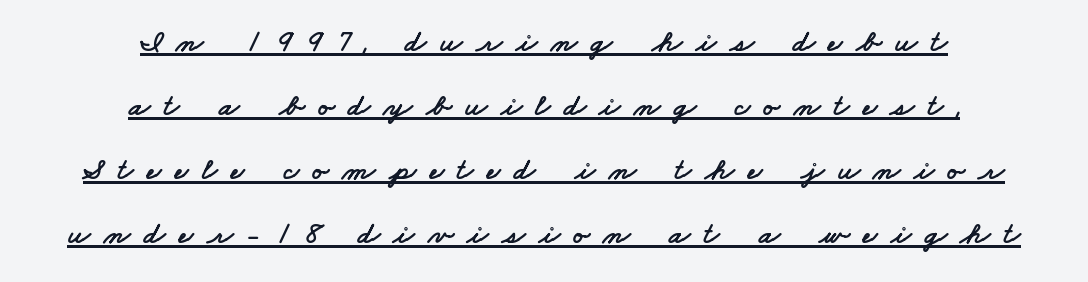
The paragraph shown floats in the horizontal middle. There is plenty of visible air inserted between adjacent glyphs. Line spacing here is loose. The text was rendered using a sans face with plain stroke endings. Students, observe the line beneath the letters — that is underlining.
